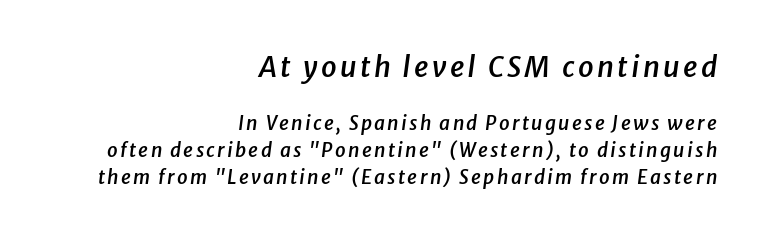
{"italic": "yes", "lean": "right", "slant_degrees": 8, "bold": "semi", "weight": "semibold", "width": "normal", "stroke_contrast": "low", "x_height": "medium", "monospaced": "no", "underline": "no", "align": "right", "line_spacing": "normal", "line_spacing_ratio": 1.42, "larger_block": "first", "size_ratio": 1.47, "glyph_px": 28}
